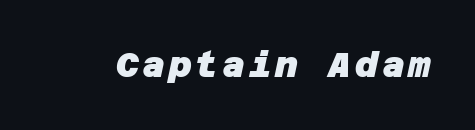
Q: Is the text bold? A: Yes.
Q: Is the typeface a serif or a sans-serif typeface? A: Sans-serif.
Q: Is the text underlined? A: No.
Q: Width (condensed, normal, or wide)? A: Normal.
Q: Stroke contrast? A: Low.
Q: x-height? A: Large.
